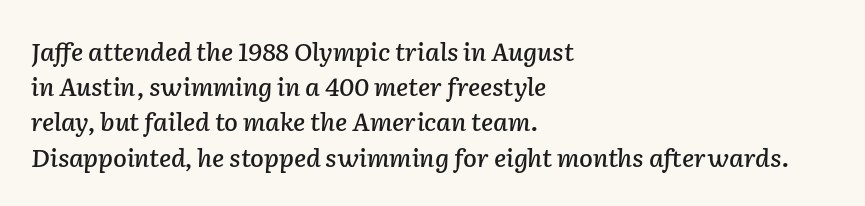
Q: Is the text italic (slanted)? A: Yes, it leans right by about 2 degrees.
Q: Is the text underlined? A: No.
Q: How is the paragraph aligned? A: Left-aligned.
Q: Is the spacing between letters normal or unusually wide? A: Normal.
Q: Is the spacing between lines tight, normal or loose? A: Normal.
